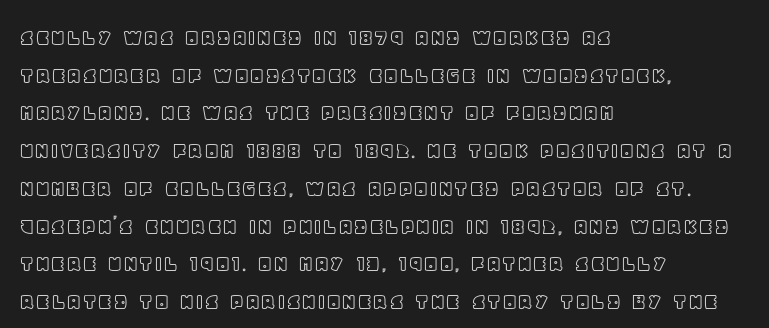
{"italic": "no", "underline": "no", "align": "left", "line_spacing": "normal", "line_spacing_ratio": 1.51, "letter_spacing": "normal", "letter_spacing_em": 0.0, "glyph_px": 25}
